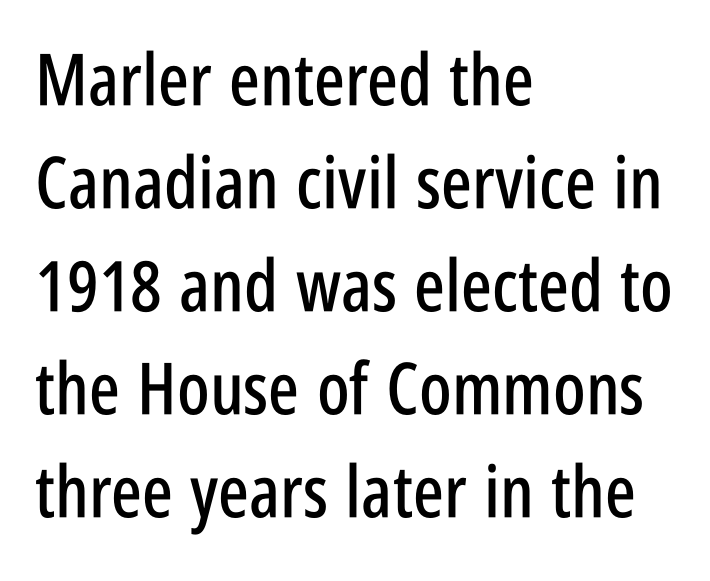
{"serif": "no", "italic": "no", "width": "condensed", "stroke_contrast": "low", "x_height": "large", "monospaced": "no", "underline": "no", "align": "left", "line_spacing": "normal", "line_spacing_ratio": 1.43, "letter_spacing": "normal", "letter_spacing_em": 0.0, "glyph_px": 72}
